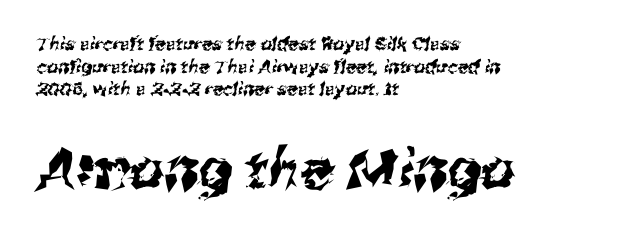
The image shows 54 px sans-serif type; set left-aligned, normal line spacing (1.26x), normal letter spacing, not underlined; the second (bottom) block is 3.0x larger; medium stroke contrast and a medium x-height.
